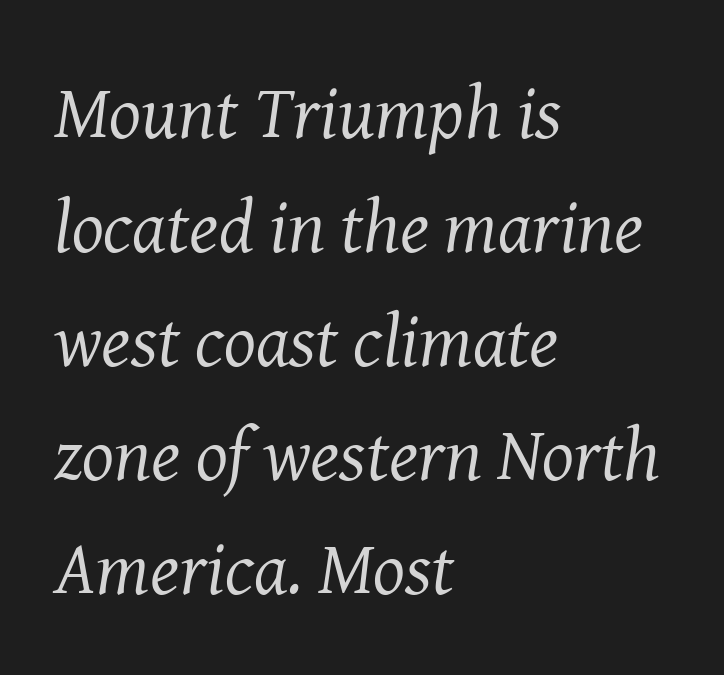
The image shows 75 px regular-weight serif type, italic (leaning right); set left-aligned, normal line spacing (1.52x), normal letter spacing, not underlined; medium stroke contrast and a medium x-height.
